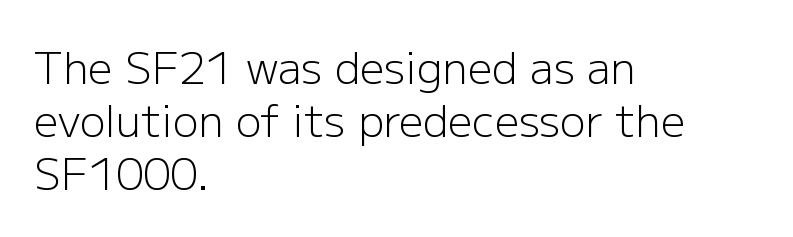
{"serif": "no", "italic": "no", "bold": "no", "weight": "light", "width": "normal", "stroke_contrast": "low", "x_height": "medium", "monospaced": "no", "underline": "no", "align": "left", "line_spacing_ratio": 1.23, "letter_spacing": "normal", "letter_spacing_em": 0.0, "glyph_px": 43}
